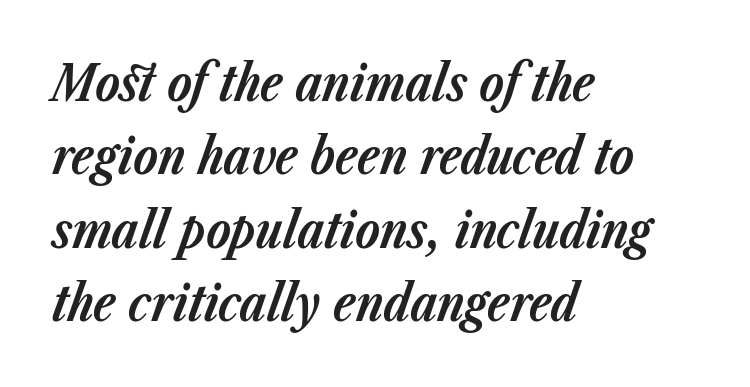
The image shows 50 px bold type, italic (leaning right); set left-aligned, normal line spacing (1.47x), normal letter spacing, not underlined; low stroke contrast and a medium x-height.
